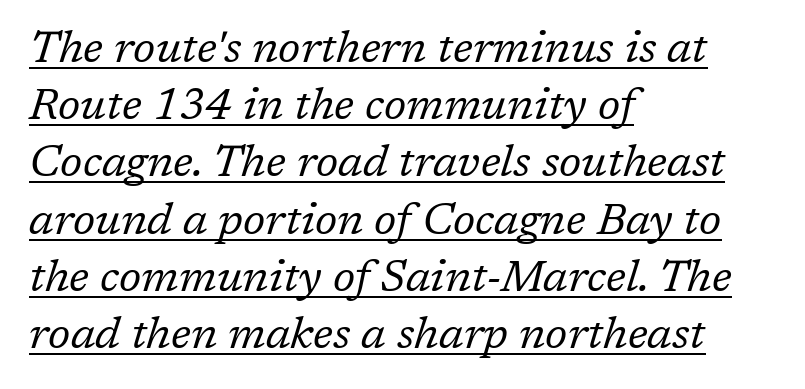
The image shows 44 px regular-weight serif type, italic (leaning right); set left-aligned, normal line spacing (1.3x), normal letter spacing, underlined; low stroke contrast and a medium x-height.
